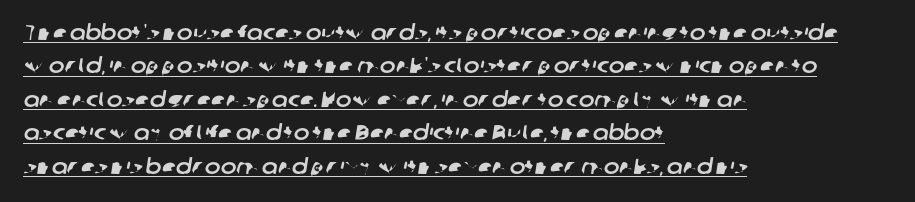
Q: Is the text underlined? A: Yes.
Q: How is the paragraph aligned? A: Left-aligned.
Q: Is the spacing between letters normal or unusually wide? A: Normal.
Q: Is the spacing between lines tight, normal or loose? A: Normal.
